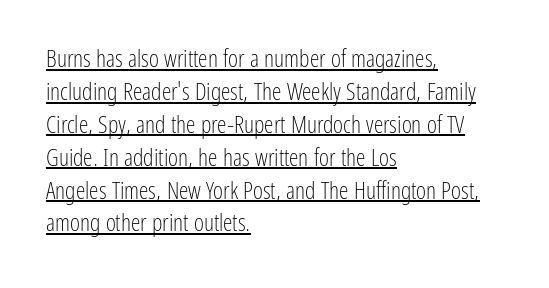
{"italic": "no", "bold": "no", "underline": "yes", "align": "left", "line_spacing": "normal", "line_spacing_ratio": 1.37, "letter_spacing": "normal", "letter_spacing_em": 0.0, "glyph_px": 24}
